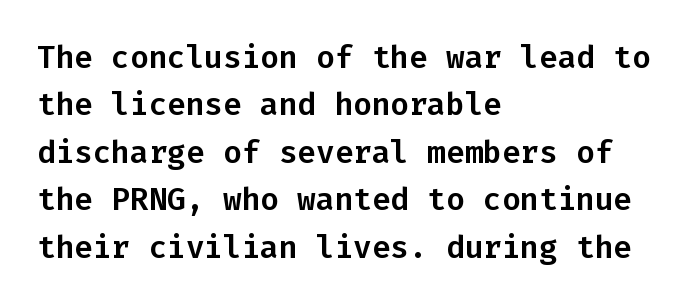
Q: Is the text italic (slanted)? A: No, it is upright.
Q: Is the typeface a serif or a sans-serif typeface? A: Sans-serif.
Q: Is the text underlined? A: No.
Q: How is the paragraph aligned? A: Left-aligned.
Q: Is the spacing between letters normal or unusually wide? A: Normal.
Q: Is the spacing between lines tight, normal or loose? A: Normal.
Q: Width (condensed, normal, or wide)? A: Normal.
Q: Stroke contrast? A: Low.
Q: x-height? A: Medium.
Q: Monospaced? A: Yes.
